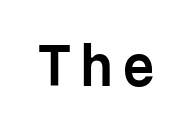
Q: Is the text italic (slanted)? A: No, it is upright.
Q: Is the typeface a serif or a sans-serif typeface? A: Sans-serif.
Q: Is the text underlined? A: No.
Q: Width (condensed, normal, or wide)? A: Normal.
Q: Stroke contrast? A: Low.
Q: x-height? A: Medium.
Q: Monospaced? A: Yes.
